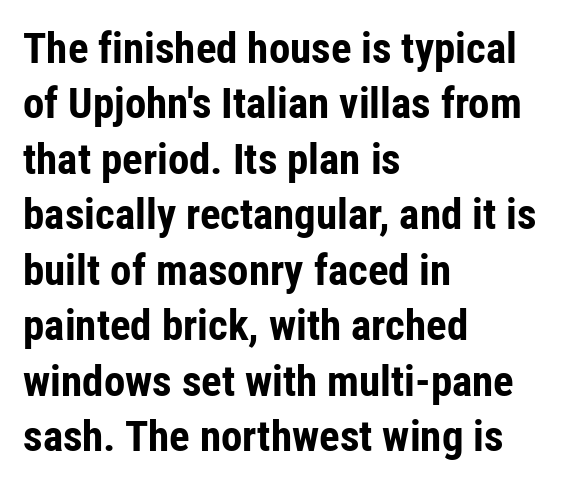
Spacing verdict: proportional, widths tailored to each character. Letterform terminals end flat and unadorned throughout the passage. A classic flush-left, rag-right setting is used for this passage. Each word holds together tightly as a unit, with standard inter-letter gaps.
